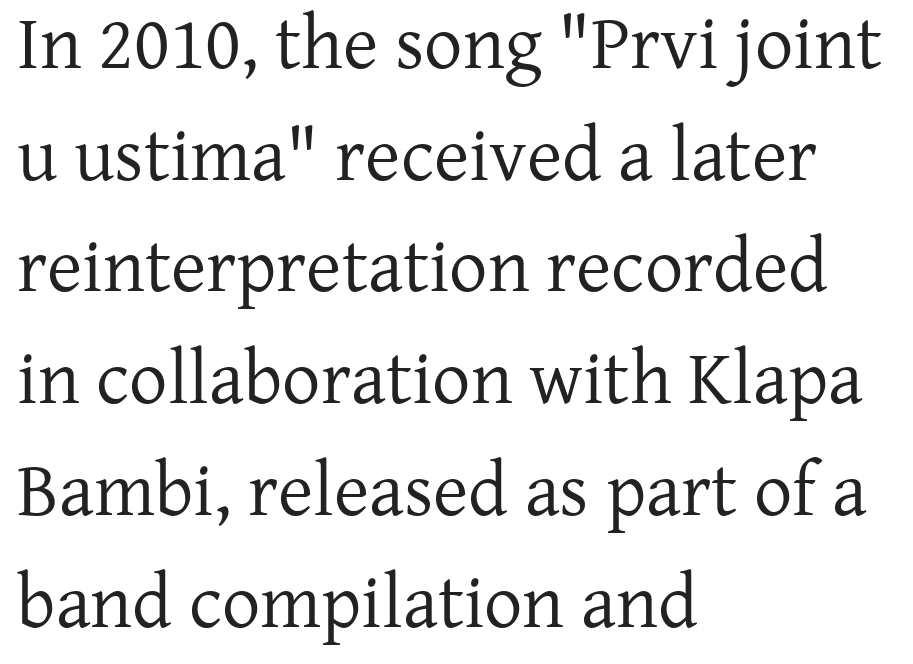
{"serif": "yes", "italic": "no", "bold": "no", "weight": "regular", "width": "normal", "stroke_contrast": "low", "x_height": "medium", "monospaced": "no", "underline": "no", "align": "left", "line_spacing": "normal", "line_spacing_ratio": 1.47, "letter_spacing": "normal", "letter_spacing_em": 0.0, "glyph_px": 76}
